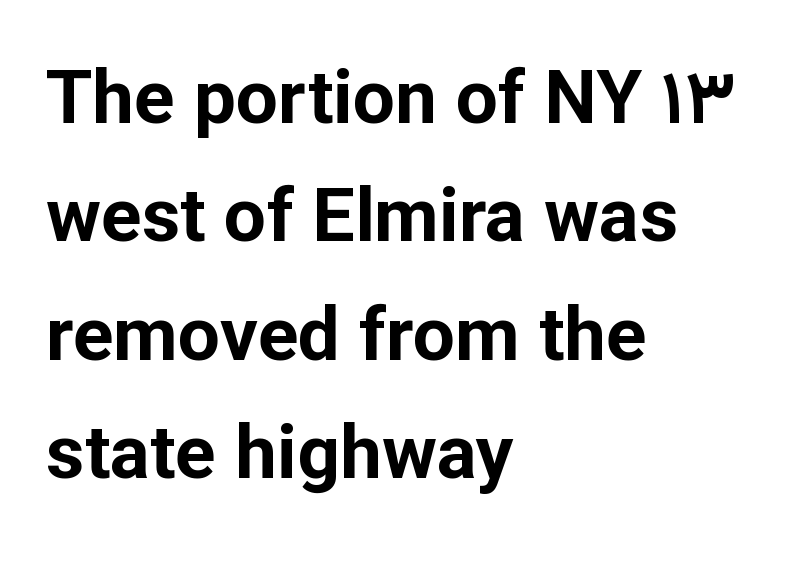
{"serif": "no", "italic": "no", "bold": "yes", "weight": "bold", "width": "normal", "stroke_contrast": "low", "x_height": "medium", "monospaced": "no", "underline": "no", "align": "left", "line_spacing": "normal", "line_spacing_ratio": 1.58, "letter_spacing": "normal", "letter_spacing_em": 0.0, "glyph_px": 75}
